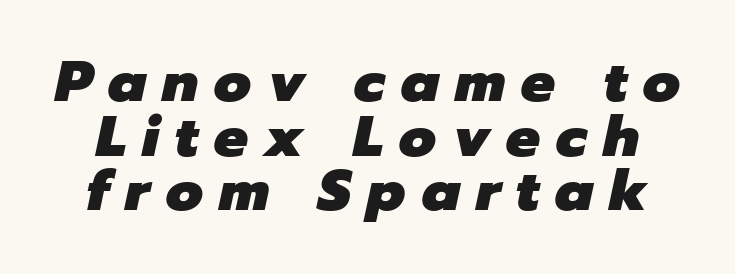
Q: Is the text bold? A: Yes.
Q: Is the text italic (slanted)? A: Yes, it leans right by about 12 degrees.
Q: Is the text underlined? A: No.
Q: Is the spacing between letters normal or unusually wide? A: Unusually wide.
Q: Is the spacing between lines tight, normal or loose? A: Tight.
Q: Width (condensed, normal, or wide)? A: Normal.
Q: Stroke contrast? A: Low.
Q: x-height? A: Medium.
Q: Monospaced? A: No.
